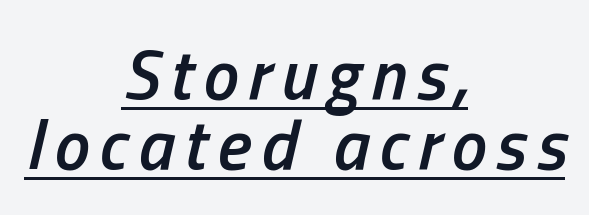
Students, observe the line beneath the letters — that is underlining. The rendering uses natural spacing where letterforms have individual widths. Horizontal alignment here is central, giving a formal, balanced look. Characters are canted at an angle relative to the baseline's perpendicular.
